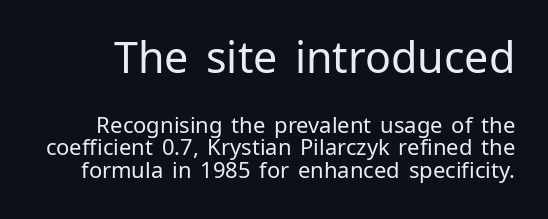
{"serif": "no", "italic": "no", "bold": "no", "weight": "regular", "width": "normal", "stroke_contrast": "low", "x_height": "medium", "monospaced": "no", "underline": "no", "line_spacing": "tight", "line_spacing_ratio": 1.03, "letter_spacing": "normal", "letter_spacing_em": 0.0, "larger_block": "first", "size_ratio": 1.95, "glyph_px": 43}
